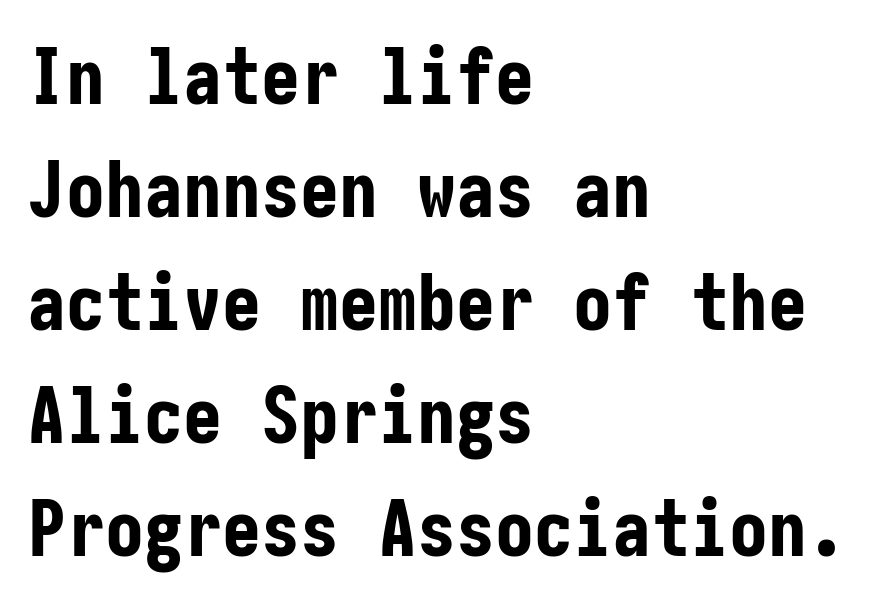
The image shows 78 px bold, condensed sans-serif type, upright; set left-aligned, normal line spacing (1.45x), normal letter spacing, not underlined; low stroke contrast and a medium x-height.
